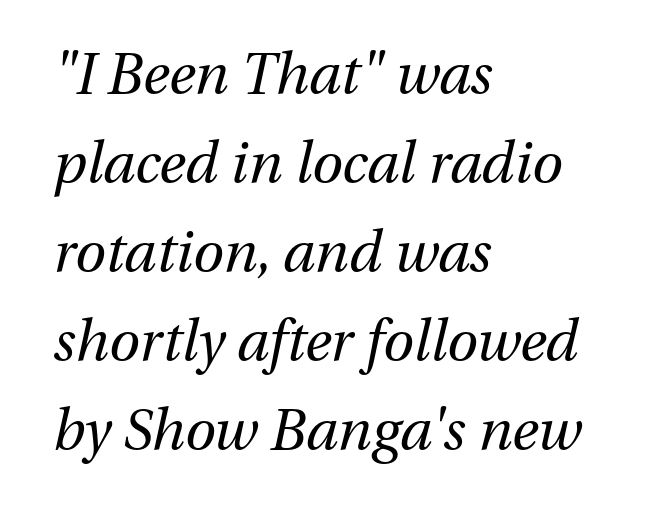
The image shows 56 px regular-weight type, italic (leaning right); set left-aligned, normal line spacing (1.59x), normal letter spacing, not underlined; medium stroke contrast and a medium x-height.
